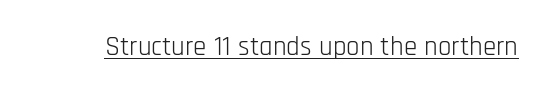
Q: Is the text bold? A: No.
Q: Is the text italic (slanted)? A: No, it is upright.
Q: Is the text underlined? A: Yes.
Q: Is the spacing between letters normal or unusually wide? A: Normal.
